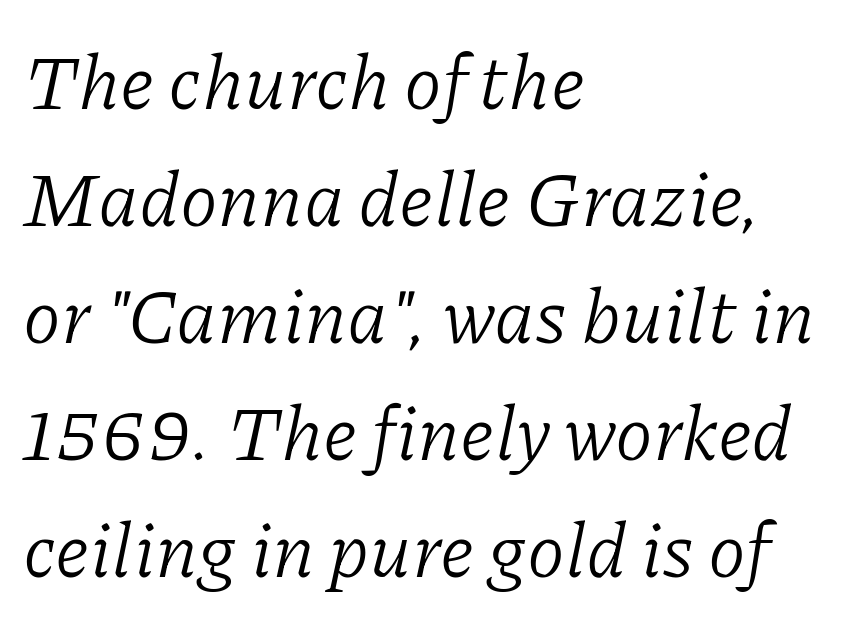
Q: Is the text bold? A: No.
Q: Is the text italic (slanted)? A: Yes, it leans right by about 11 degrees.
Q: Is the typeface a serif or a sans-serif typeface? A: Serif.
Q: Is the text underlined? A: No.
Q: How is the paragraph aligned? A: Left-aligned.
Q: Is the spacing between letters normal or unusually wide? A: Normal.
Q: Is the spacing between lines tight, normal or loose? A: Normal.
Q: Width (condensed, normal, or wide)? A: Normal.
Q: Stroke contrast? A: Low.
Q: x-height? A: Medium.
Q: Monospaced? A: No.
